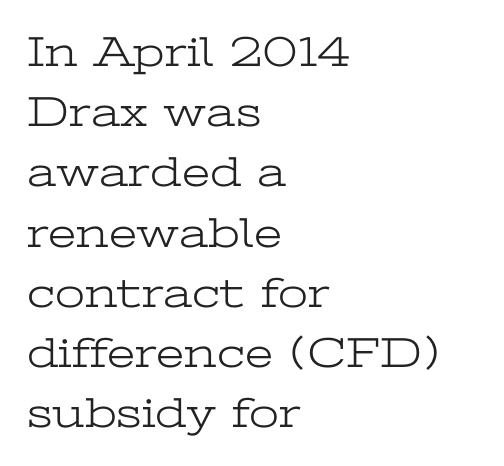
{"serif": "yes", "italic": "no", "bold": "no", "weight": "light", "width": "wide", "stroke_contrast": "low", "x_height": "medium", "monospaced": "no", "underline": "no", "align": "left", "line_spacing": "normal", "line_spacing_ratio": 1.4, "letter_spacing": "normal", "letter_spacing_em": 0.0, "glyph_px": 43}
